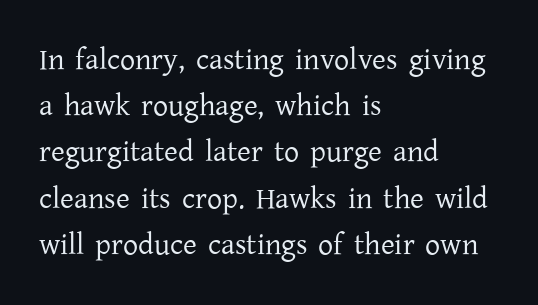
The image shows 30 px regular-weight serif type, upright; set left-aligned, normal line spacing (1.54x), normal letter spacing, not underlined; low stroke contrast and a medium x-height.
